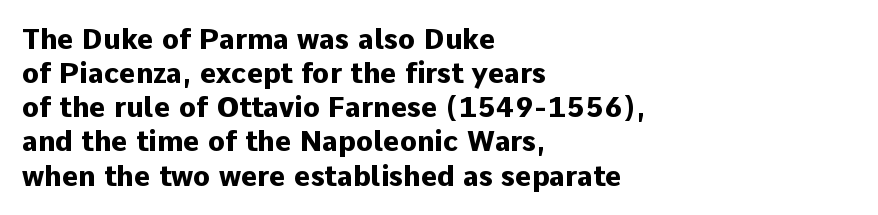
Q: Is the text bold? A: Yes.
Q: Is the text italic (slanted)? A: No, it is upright.
Q: Is the typeface a serif or a sans-serif typeface? A: Sans-serif.
Q: Is the text underlined? A: No.
Q: How is the paragraph aligned? A: Left-aligned.
Q: Is the spacing between letters normal or unusually wide? A: Normal.
Q: Width (condensed, normal, or wide)? A: Normal.
Q: Stroke contrast? A: Low.
Q: x-height? A: Medium.
Q: Monospaced? A: No.
